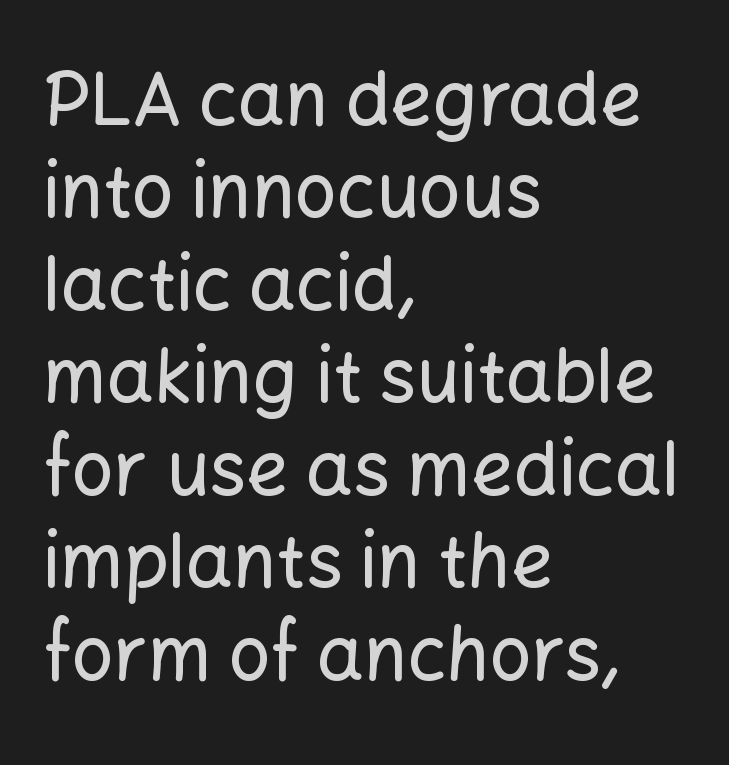
Q: Is the text italic (slanted)? A: No, it is upright.
Q: Is the typeface a serif or a sans-serif typeface? A: Sans-serif.
Q: Is the text underlined? A: No.
Q: How is the paragraph aligned? A: Left-aligned.
Q: Is the spacing between letters normal or unusually wide? A: Normal.
Q: Is the spacing between lines tight, normal or loose? A: Normal.
Q: Width (condensed, normal, or wide)? A: Normal.
Q: Stroke contrast? A: Low.
Q: x-height? A: Medium.
Q: Monospaced? A: No.
